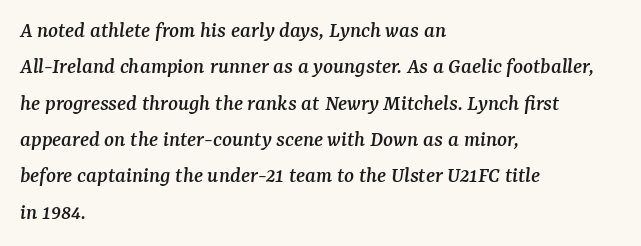
{"italic": "yes", "lean": "right", "slant_degrees": 7, "underline": "no", "align": "left", "line_spacing": "normal", "line_spacing_ratio": 1.58, "letter_spacing": "normal", "letter_spacing_em": 0.0, "glyph_px": 23}
